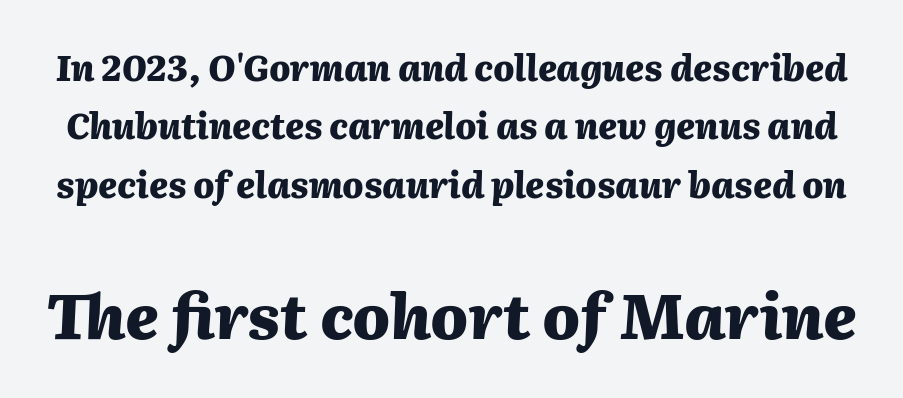
As a designer I'd log this as weight 700, bold. This is oblique type, the kind used for emphasis or titles. Is there much room between lines? A standard amount, neither cramped nor airy. Unmarked baselines from the first word to the last. Block two is the big one; block one sits smaller above it.
